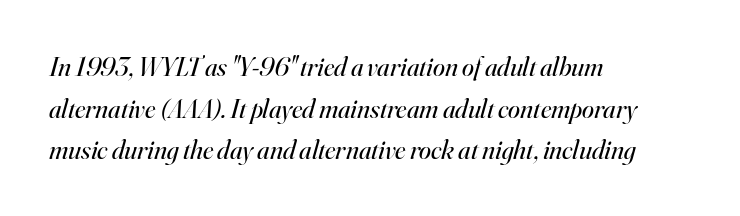
The image shows 27 px text type, italic (leaning right); set left-aligned, normal line spacing (1.54x), normal letter spacing, not underlined.
